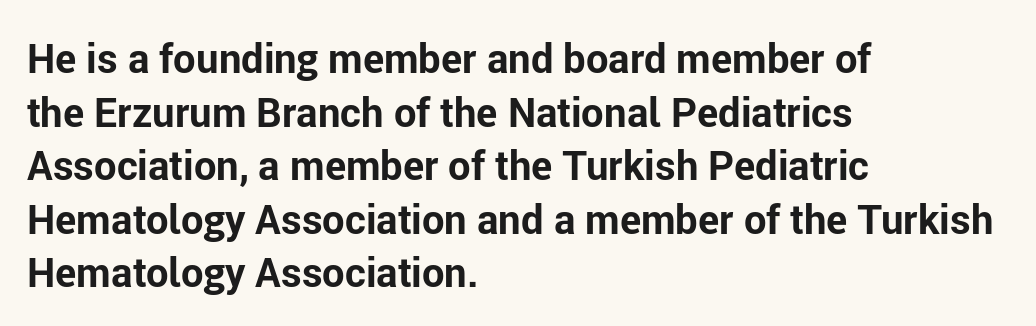
The image shows 40 px bold sans-serif type, upright; set left-aligned, normal line spacing (1.34x), normal letter spacing, not underlined; low stroke contrast and a medium x-height.
